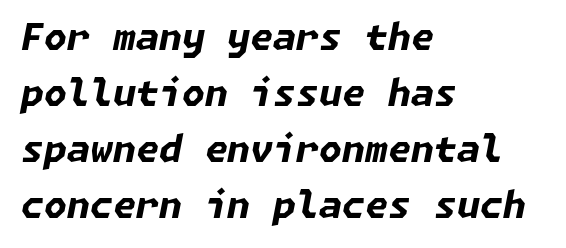
The image shows 37 px bold type, italic (leaning right); set left-aligned, normal line spacing (1.51x), normal letter spacing, not underlined; low stroke contrast and a medium x-height.
